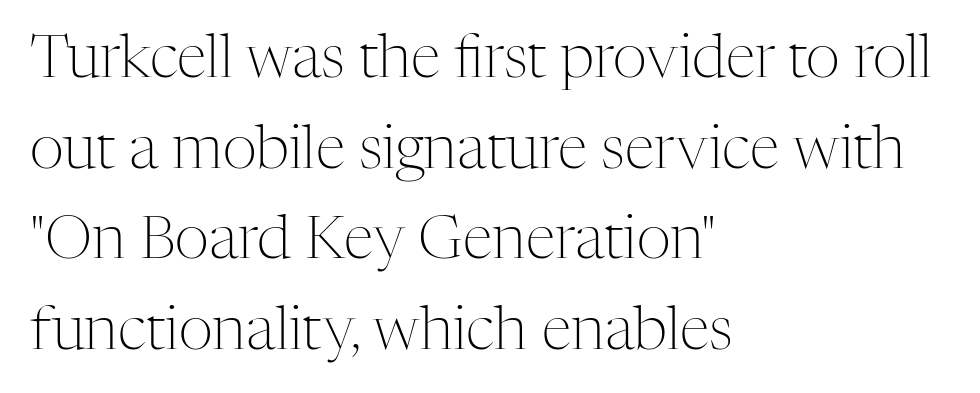
The image shows 60 px light serif type, upright; set left-aligned, normal line spacing (1.51x), normal letter spacing, not underlined; medium stroke contrast and a medium x-height.
